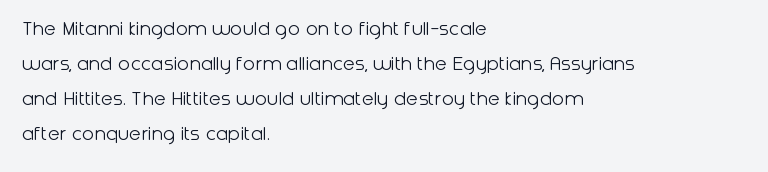
Q: Is the text bold? A: No.
Q: Is the text italic (slanted)? A: No, it is upright.
Q: Is the text underlined? A: No.
Q: How is the paragraph aligned? A: Left-aligned.
Q: Is the spacing between letters normal or unusually wide? A: Normal.
Q: Is the spacing between lines tight, normal or loose? A: Normal.
